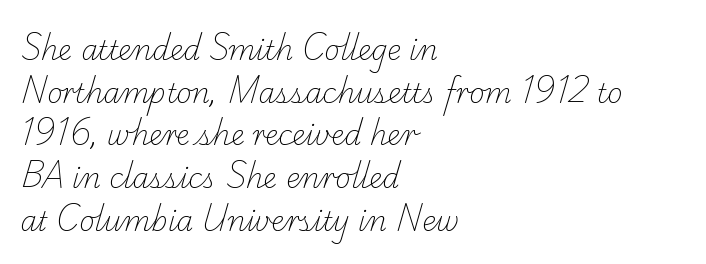
{"bold": "no", "underline": "no", "align": "left", "line_spacing": "normal", "line_spacing_ratio": 1.58, "letter_spacing": "normal", "letter_spacing_em": 0.0, "glyph_px": 27}
